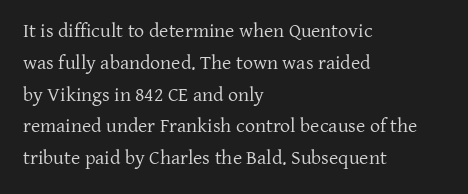
This is not heavy type; no bold has been used. Tracking here is standard; glyphs follow each other at the usual distance. Horizontal bands of white between lines are of average thickness. Underlining? Definitely not there. A student would call this left alignment; a typographer would say flush left, rag right.
